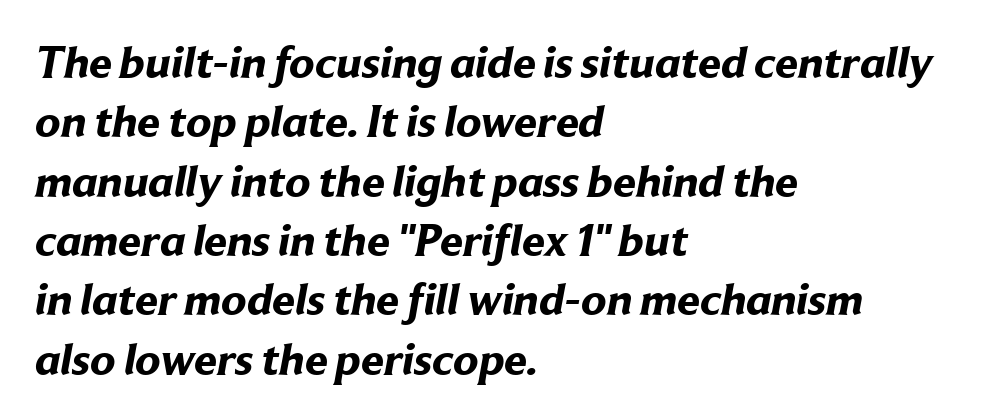
Q: Is the text bold? A: Yes.
Q: Is the typeface a serif or a sans-serif typeface? A: Sans-serif.
Q: Is the text underlined? A: No.
Q: How is the paragraph aligned? A: Left-aligned.
Q: Is the spacing between letters normal or unusually wide? A: Normal.
Q: Is the spacing between lines tight, normal or loose? A: Normal.
Q: Width (condensed, normal, or wide)? A: Normal.
Q: Stroke contrast? A: Low.
Q: x-height? A: Medium.
Q: Monospaced? A: No.
